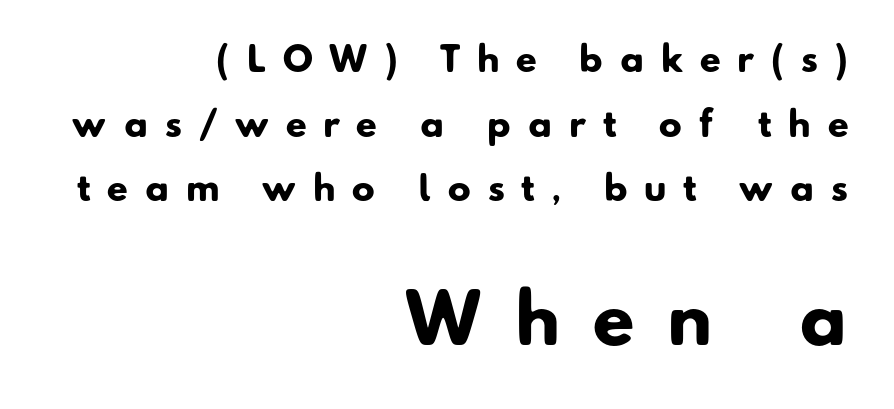
Here the glyphs are tracked loosely, breaking word shapes into spaced letters. Is the lower block the larger one? Yes — the lower block carries the bigger type. Every row of glyphs terminates at an identical x-position on the right. The face used here has the dense, thick strokes of a bold.
